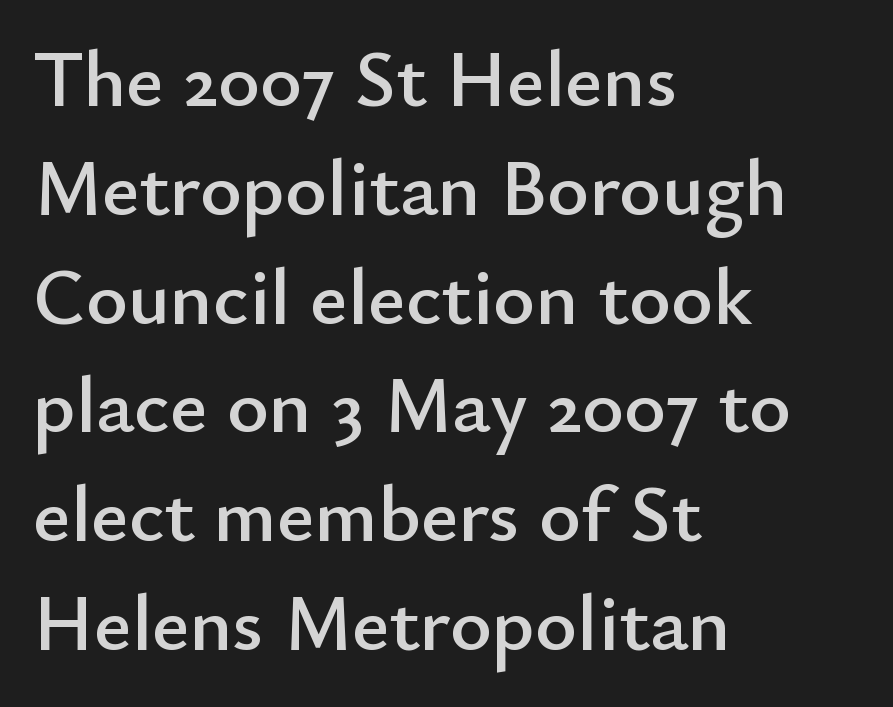
{"serif": "no", "italic": "no", "width": "normal", "stroke_contrast": "low", "x_height": "small", "monospaced": "no", "underline": "no", "align": "left", "line_spacing": "normal", "line_spacing_ratio": 1.36, "letter_spacing": "normal", "letter_spacing_em": 0.0, "glyph_px": 80}
